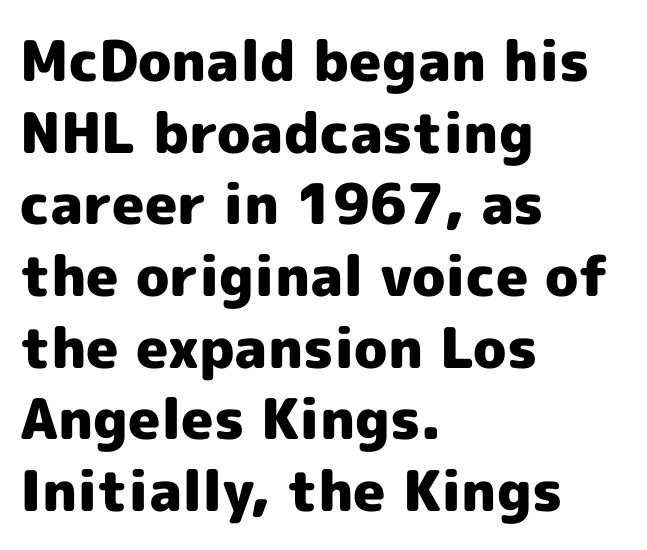
{"serif": "no", "italic": "no", "bold": "yes", "weight": "heavy", "width": "normal", "x_height": "medium", "monospaced": "no", "underline": "no", "align": "left", "line_spacing": "normal", "line_spacing_ratio": 1.28, "letter_spacing": "normal", "letter_spacing_em": 0.0, "glyph_px": 56}
